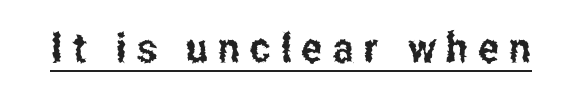
The image shows 41 px condensed sans-serif type, upright; set unusually wide letter spacing (+0.25 em), underlined; low stroke contrast and a medium x-height.
